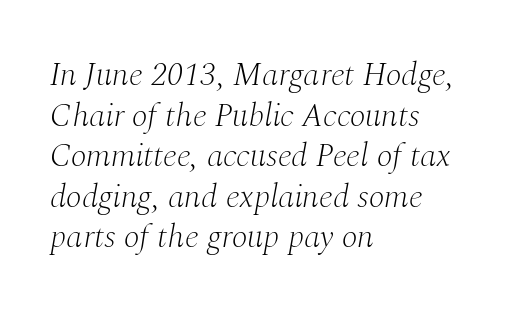
Q: Is the text bold? A: No.
Q: Is the text italic (slanted)? A: Yes, it leans right by about 10 degrees.
Q: Is the typeface a serif or a sans-serif typeface? A: Serif.
Q: Is the text underlined? A: No.
Q: How is the paragraph aligned? A: Left-aligned.
Q: Is the spacing between letters normal or unusually wide? A: Normal.
Q: Width (condensed, normal, or wide)? A: Normal.
Q: Stroke contrast? A: Medium.
Q: x-height? A: Medium.
Q: Monospaced? A: No.
